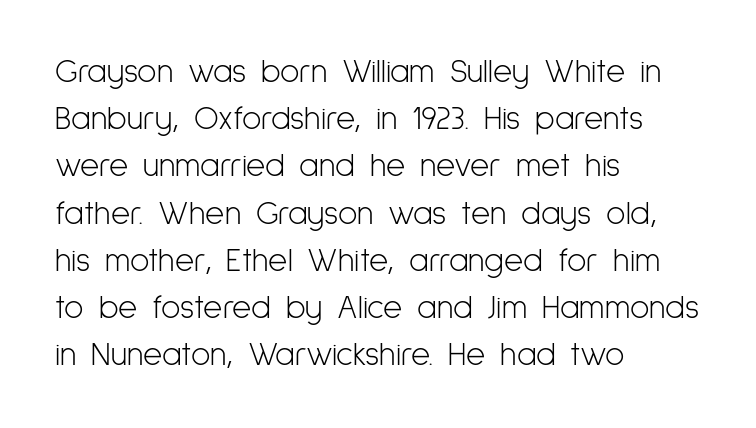
The image shows 33 px light, condensed sans-serif type, upright; set left-aligned, normal line spacing (1.43x), normal letter spacing, not underlined; low stroke contrast and a medium x-height.
